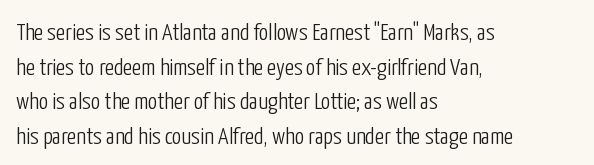
The image shows 24 px text type, upright; set left-aligned, normal line spacing (1.44x), normal letter spacing, not underlined.
